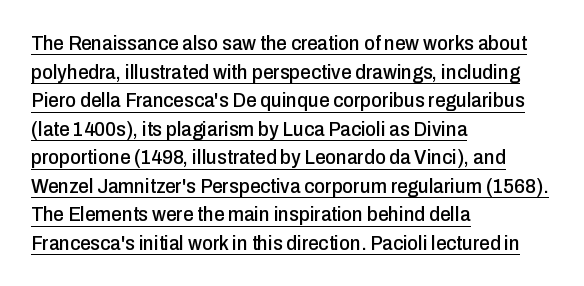
Q: Is the text italic (slanted)? A: No, it is upright.
Q: Is the text underlined? A: Yes.
Q: How is the paragraph aligned? A: Left-aligned.
Q: Is the spacing between letters normal or unusually wide? A: Normal.
Q: Is the spacing between lines tight, normal or loose? A: Normal.
